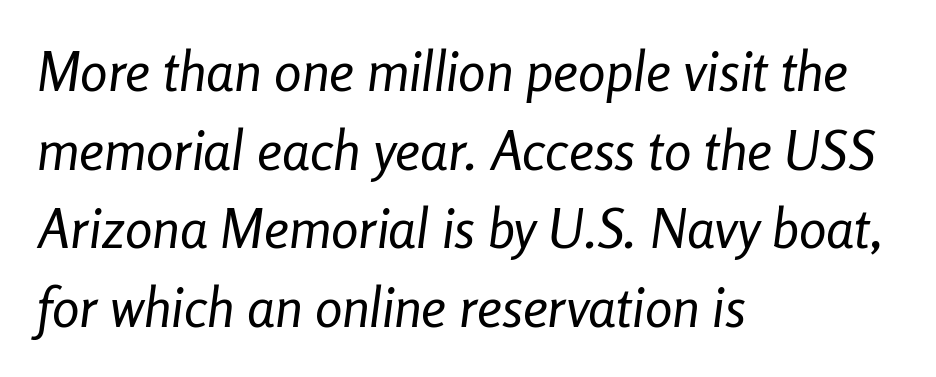
Q: Is the text bold? A: No.
Q: Is the text italic (slanted)? A: Yes, it leans right by about 8 degrees.
Q: Is the text underlined? A: No.
Q: How is the paragraph aligned? A: Left-aligned.
Q: Is the spacing between letters normal or unusually wide? A: Normal.
Q: Is the spacing between lines tight, normal or loose? A: Normal.
Q: Width (condensed, normal, or wide)? A: Condensed.
Q: Stroke contrast? A: Low.
Q: x-height? A: Medium.
Q: Monospaced? A: No.
